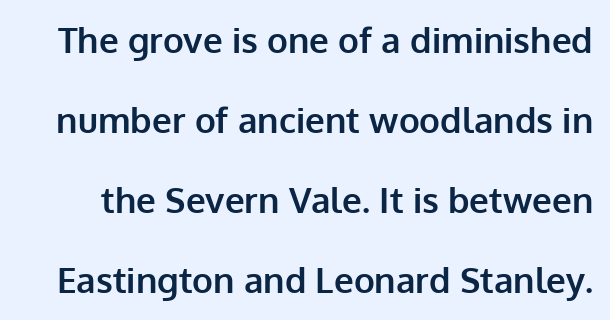
The image shows 35 px bold sans-serif type, upright; set loose line spacing (2.29x), normal letter spacing, not underlined; low stroke contrast and a medium x-height.
